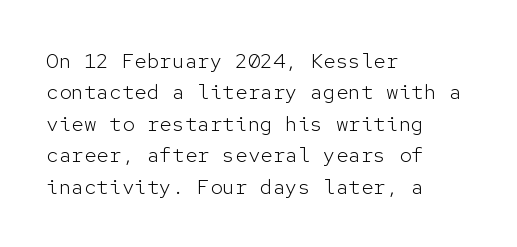
The image shows 21 px text type, upright; set left-aligned, normal line spacing (1.5x), normal letter spacing, not underlined.
